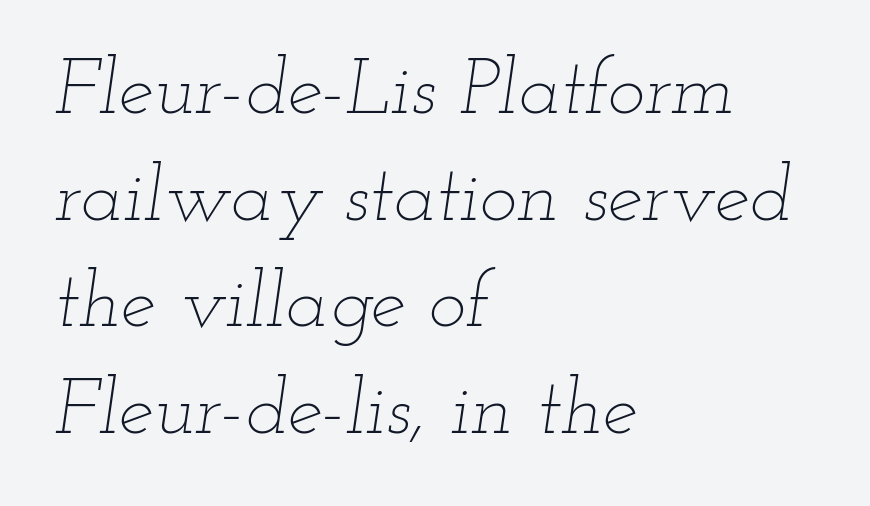
{"italic": "yes", "lean": "right", "slant_degrees": 12, "bold": "no", "weight": "thin", "width": "wide", "stroke_contrast": "low", "x_height": "small", "monospaced": "no", "underline": "no", "align": "left", "line_spacing": "normal", "line_spacing_ratio": 1.35, "letter_spacing": "normal", "letter_spacing_em": 0.0, "glyph_px": 79}
